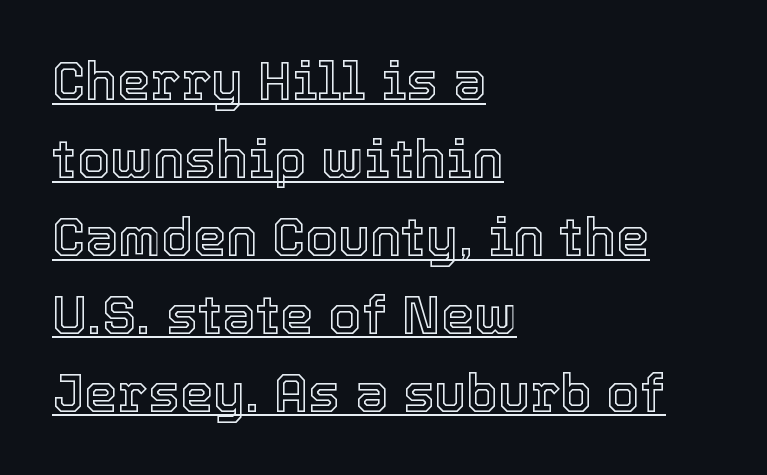
Q: Is the text italic (slanted)? A: No, it is upright.
Q: Is the text underlined? A: Yes.
Q: How is the paragraph aligned? A: Left-aligned.
Q: Is the spacing between letters normal or unusually wide? A: Normal.
Q: Is the spacing between lines tight, normal or loose? A: Normal.
Q: Width (condensed, normal, or wide)? A: Normal.
Q: x-height? A: Medium.
Q: Monospaced? A: No.
